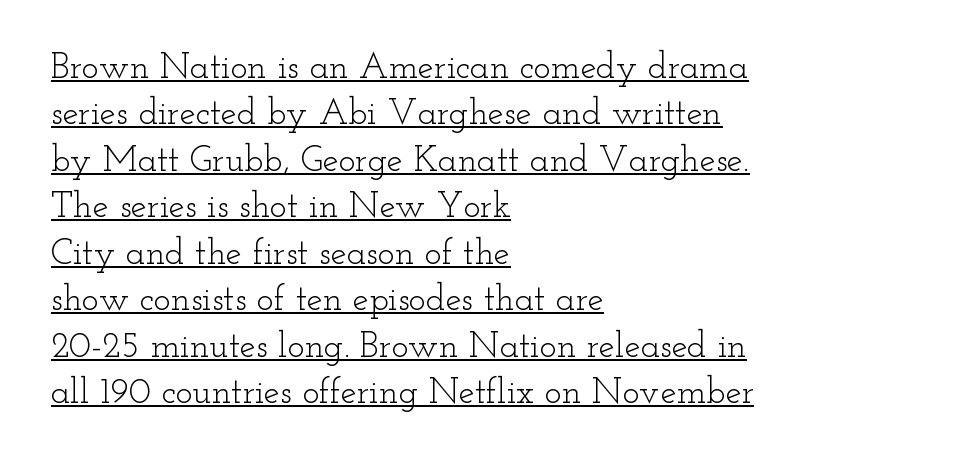
The image shows 36 px light, wide serif type, upright; set left-aligned, normal line spacing (1.29x), normal letter spacing, underlined; low stroke contrast and a small x-height.
